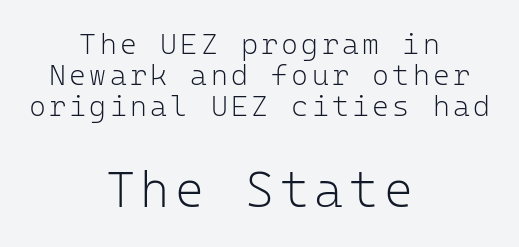
Q: Is the text bold? A: No.
Q: Is the text italic (slanted)? A: No, it is upright.
Q: Is the typeface a serif or a sans-serif typeface? A: Sans-serif.
Q: Is the text underlined? A: No.
Q: How is the paragraph aligned? A: Centered.
Q: Is the spacing between lines tight, normal or loose? A: Tight.
Q: Which block of text is set in a larger size, the first (top) or the second (bottom)? A: The second (bottom) one.
Q: Width (condensed, normal, or wide)? A: Normal.
Q: Stroke contrast? A: Low.
Q: x-height? A: Medium.
Q: Monospaced? A: Yes.
